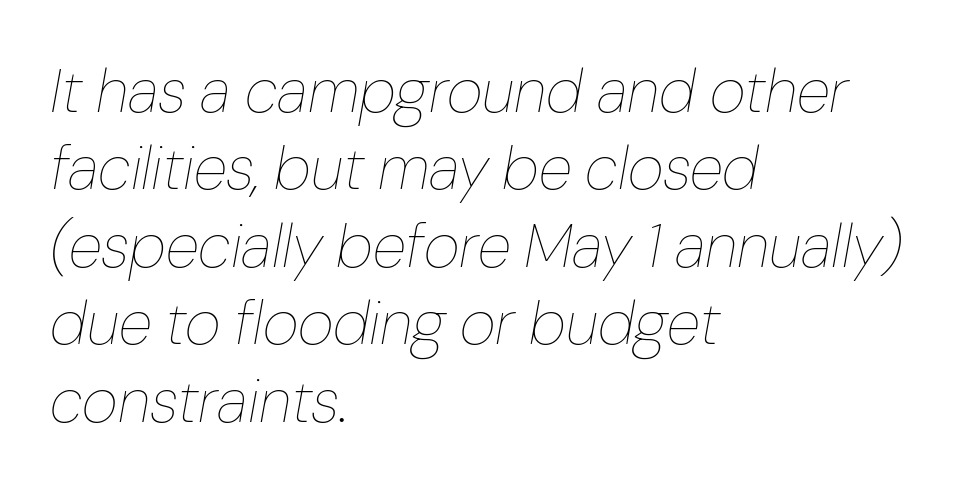
{"italic": "yes", "lean": "right", "slant_degrees": 10, "bold": "no", "weight": "thin", "width": "normal", "stroke_contrast": "low", "x_height": "medium", "monospaced": "no", "underline": "no", "align": "left", "line_spacing": "normal", "line_spacing_ratio": 1.25, "letter_spacing": "normal", "letter_spacing_em": 0.0, "glyph_px": 62}
